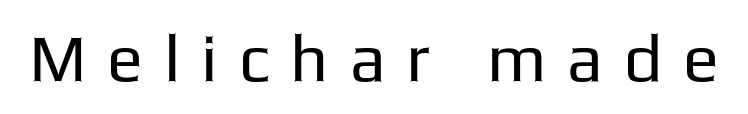
Q: Is the text bold? A: No.
Q: Is the text italic (slanted)? A: No, it is upright.
Q: Is the typeface a serif or a sans-serif typeface? A: Sans-serif.
Q: Is the text underlined? A: No.
Q: Is the spacing between letters normal or unusually wide? A: Unusually wide.
Q: Width (condensed, normal, or wide)? A: Normal.
Q: Stroke contrast? A: Low.
Q: x-height? A: Medium.
Q: Monospaced? A: No.
